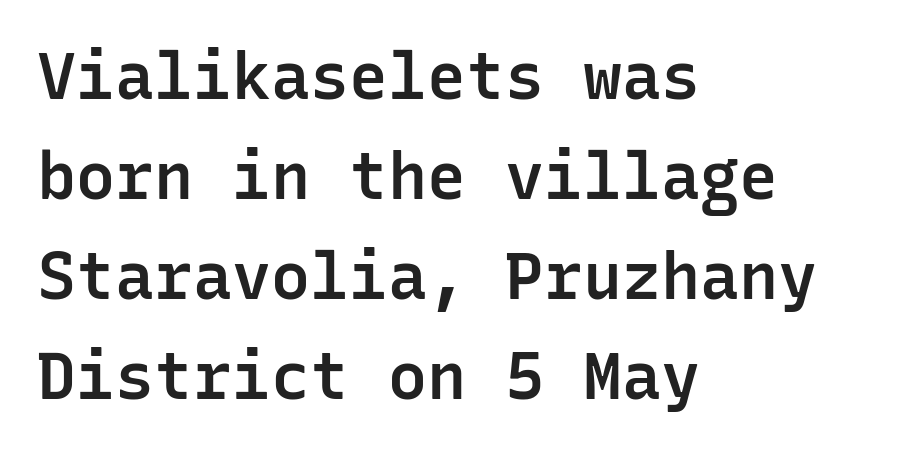
Q: Is the text bold? A: Semi-bold.
Q: Is the text italic (slanted)? A: No, it is upright.
Q: Is the typeface a serif or a sans-serif typeface? A: Sans-serif.
Q: Is the text underlined? A: No.
Q: How is the paragraph aligned? A: Left-aligned.
Q: Is the spacing between letters normal or unusually wide? A: Normal.
Q: Is the spacing between lines tight, normal or loose? A: Normal.
Q: Width (condensed, normal, or wide)? A: Normal.
Q: Stroke contrast? A: Low.
Q: x-height? A: Medium.
Q: Monospaced? A: Yes.
